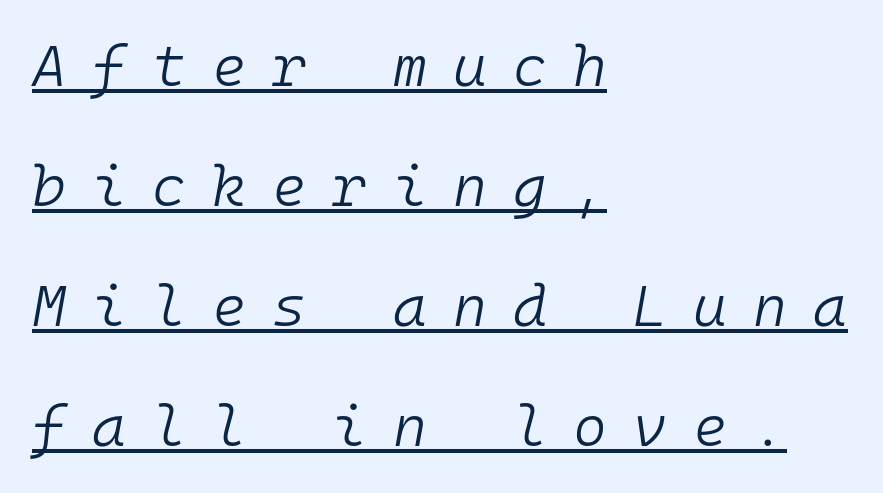
Q: Is the text bold? A: No.
Q: Is the text italic (slanted)? A: Yes, it leans right by about 10 degrees.
Q: Is the text underlined? A: Yes.
Q: How is the paragraph aligned? A: Left-aligned.
Q: Is the spacing between letters normal or unusually wide? A: Unusually wide.
Q: Is the spacing between lines tight, normal or loose? A: Loose.
Q: Width (condensed, normal, or wide)? A: Normal.
Q: Stroke contrast? A: Low.
Q: x-height? A: Medium.
Q: Monospaced? A: Yes.
